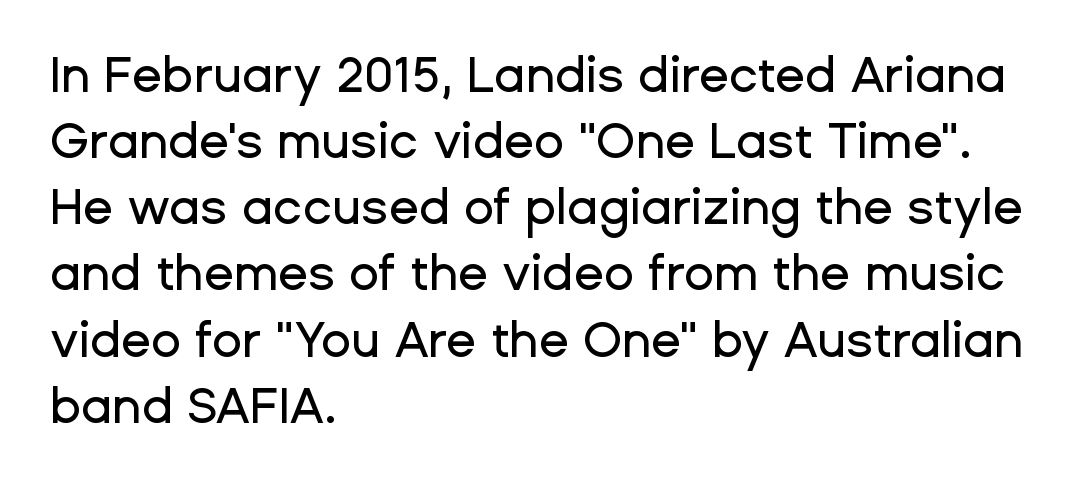
Each row of text sits above clean, open space. The lettering stays uniformly vertical, giving the passage a roman look. You could not count columns in this text — the font is proportionally spaced. Compared with typical body copy, the letter spacing here is the same. Interline gaps are of average width in this sample.
